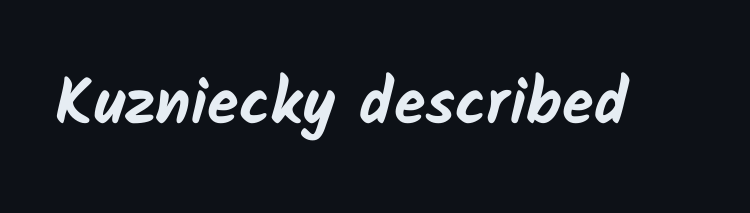
The image shows 64 px bold sans-serif type; set normal letter spacing, not underlined; low stroke contrast and a medium x-height.
